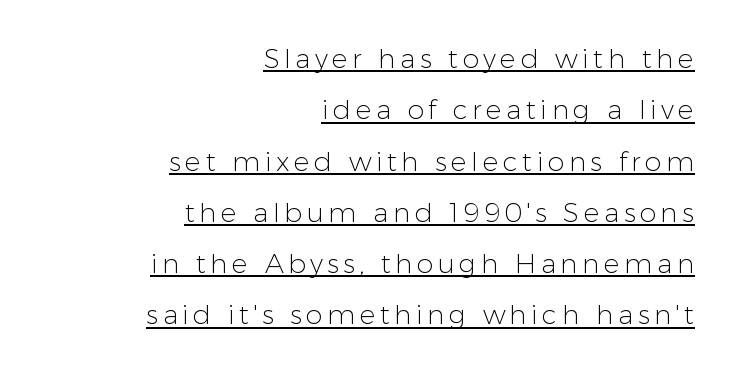
{"italic": "no", "bold": "no", "underline": "yes", "align": "right", "line_spacing": "loose", "line_spacing_ratio": 1.9, "glyph_px": 27}
